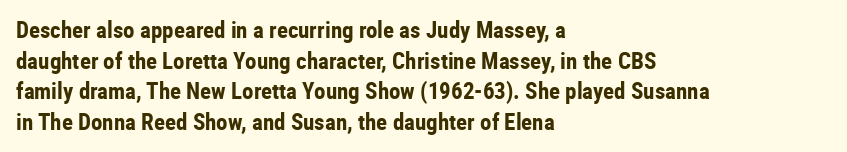
Nobody touched the tracking dial on this one. Heft: maximum for text — a bold. The rendering anchors every line to the left-hand side. The line-height multiplier appears to be the usual default.
